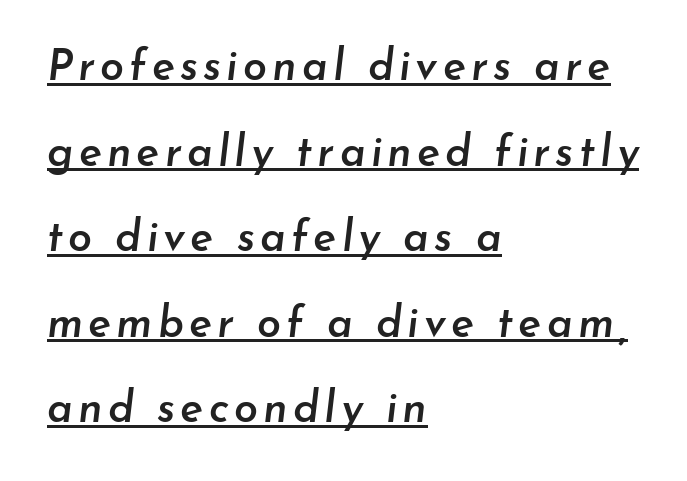
{"italic": "yes", "lean": "right", "slant_degrees": 7, "bold": "semi", "weight": "semibold", "width": "normal", "stroke_contrast": "low", "x_height": "small", "monospaced": "no", "underline": "yes", "align": "left", "line_spacing": "loose", "line_spacing_ratio": 1.99, "glyph_px": 43}
